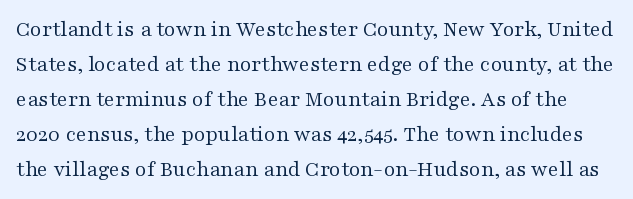
{"italic": "no", "bold": "no", "underline": "no", "line_spacing": "normal", "line_spacing_ratio": 1.59, "letter_spacing": "normal", "letter_spacing_em": 0.0, "glyph_px": 22}
